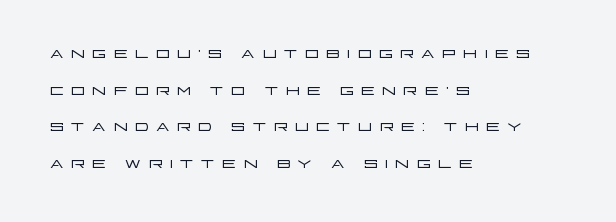
Honestly, the row spacing looks completely unremarkable. Beneath every word, the page is bare. Visually the block forms a straight wall on the left and a jagged coastline on the right. Caption: expanded tracking, letters set apart. The lettering stays uniformly vertical, giving the passage a roman look.
